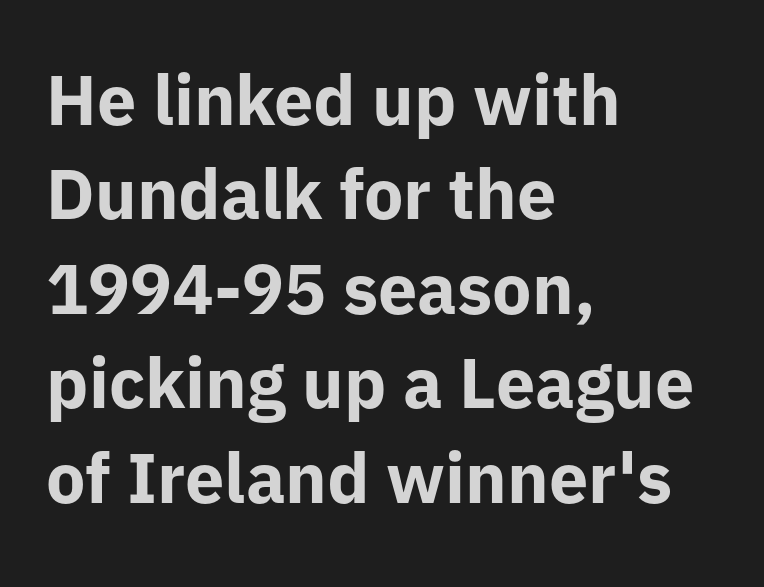
The image shows 70 px bold sans-serif type, upright; set left-aligned, normal line spacing (1.35x), normal letter spacing, not underlined; low stroke contrast and a medium x-height.
